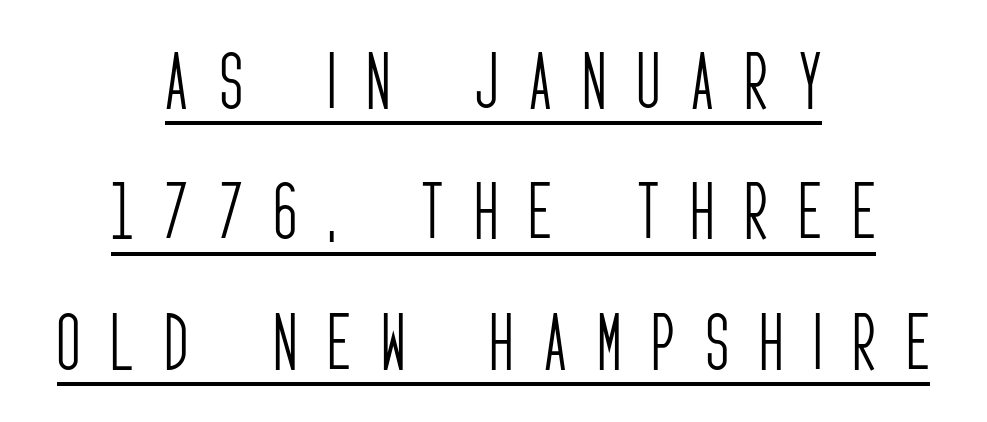
The type family on display is of the sans-serif kind. The type sits square on the baseline with zero lean. Students, observe: this is what heavily led, spacious text looks like. Think standard paragraph weight, or any step lighter than that. This is underlined copy, the kind a proofreader might mark for attention. Spacing verdict: proportional, widths tailored to each character.
